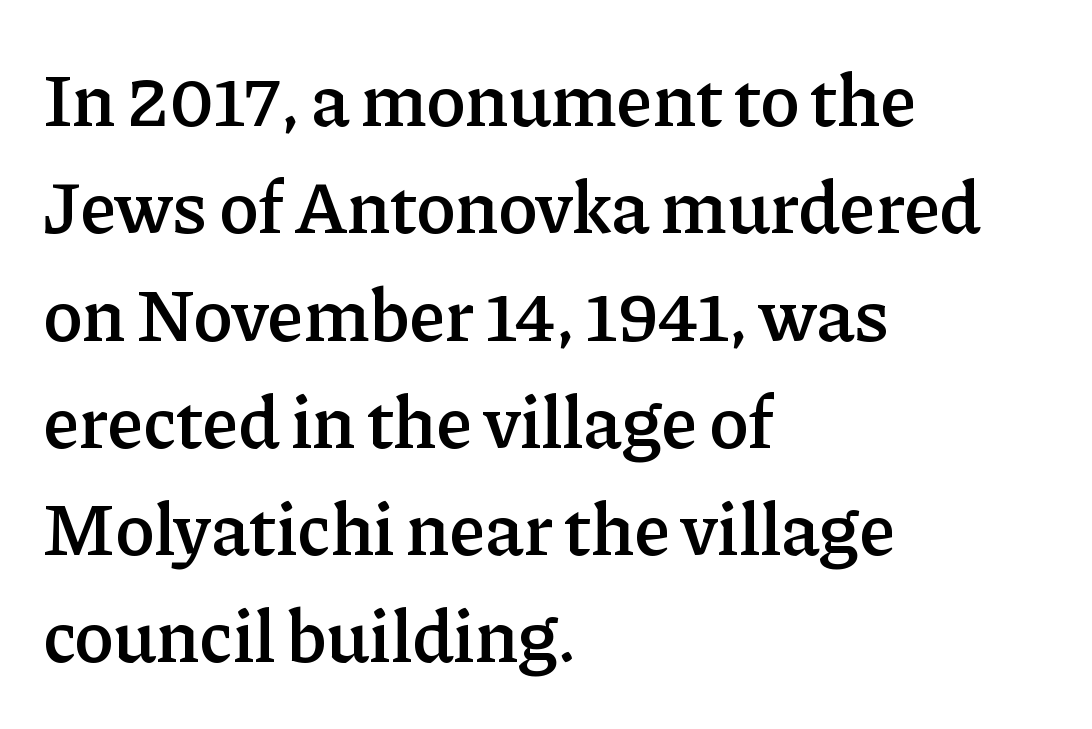
Notice how the stems are strictly vertical — no italics here. The passage shown is typed in a proportional face where columns would drift. A fair bit of extra ink — the face is semibold, not bold. The face used here is rendered with its standard letterfit. This rendering uses left alignment, leaving the right contour irregular. Summary of vertical rhythm: regular, with standard interline spacing.
